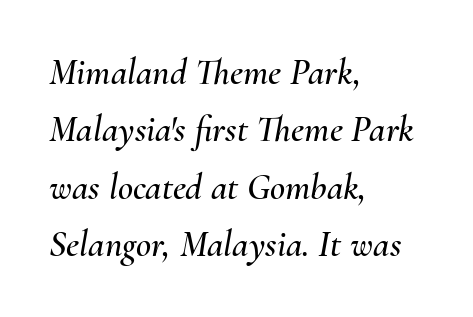
The image shows 37 px text type, italic (leaning right); set left-aligned, normal line spacing (1.55x), normal letter spacing, not underlined; medium stroke contrast and a small x-height.
